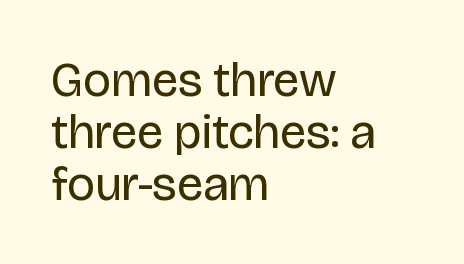
{"serif": "no", "italic": "no", "bold": "no", "weight": "regular", "width": "normal", "stroke_contrast": "low", "x_height": "large", "monospaced": "no", "underline": "no", "align": "left", "line_spacing": "tight", "line_spacing_ratio": 1.08, "letter_spacing": "normal", "letter_spacing_em": 0.0, "glyph_px": 48}
